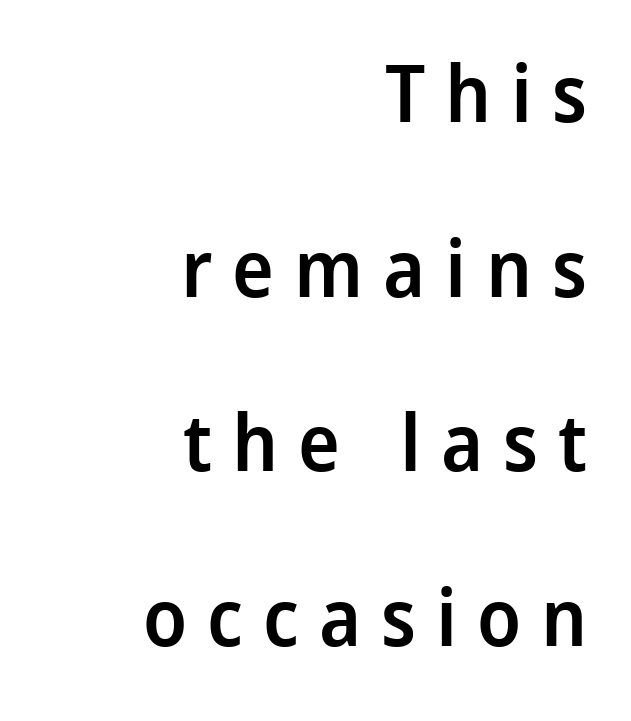
A bit beefed up — I'd call it semibold rather than bold. Is this a fixed-width face? No — the glyphs have proportional, varying widths. Here the glyphs are tracked loosely, breaking word shapes into spaced letters. Each letter's strokes conclude bluntly, with no projecting serifs. Summary of vertical rhythm: relaxed, with wide interline spacing.
